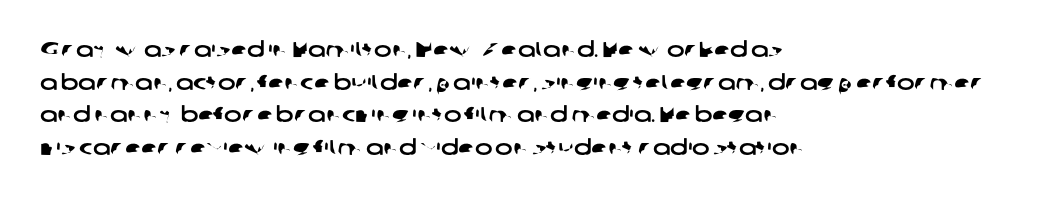
How are the letters spaced? Ordinarily, with no added tracking. The typesetter chose a ragged-right arrangement here. Rule under the text: the space is simply empty. Each new line begins a customary step beneath the previous one.
